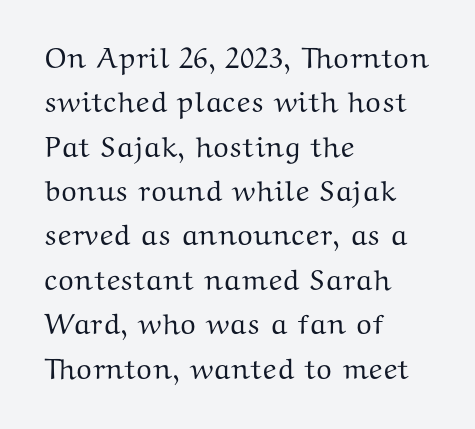
{"serif": "yes", "italic": "no", "width": "wide", "stroke_contrast": "medium", "x_height": "medium", "monospaced": "no", "underline": "no", "align": "left", "line_spacing": "normal", "line_spacing_ratio": 1.53, "letter_spacing": "normal", "letter_spacing_em": 0.0, "glyph_px": 29}
